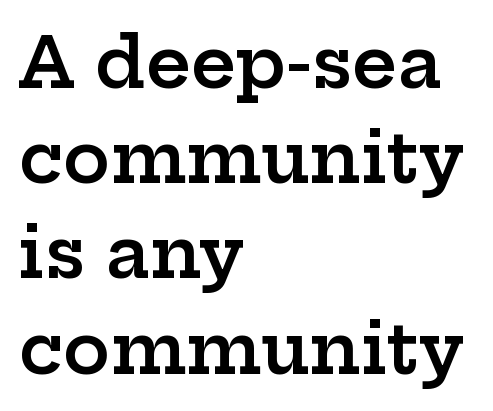
The image shows 70 px semibold, wide serif type, upright; set left-aligned, normal line spacing (1.36x), normal letter spacing, not underlined; low stroke contrast and a medium x-height.
